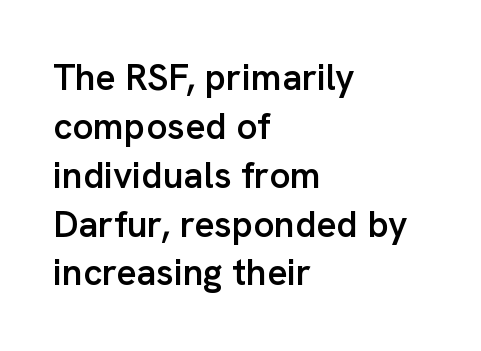
The image shows 37 px semibold sans-serif type, upright; set left-aligned, normal line spacing (1.32x), normal letter spacing, not underlined; low stroke contrast and a medium x-height.
